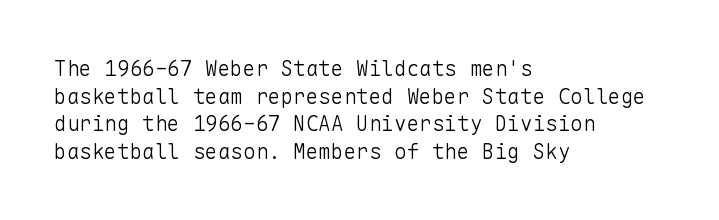
{"italic": "no", "bold": "no", "underline": "no", "align": "left", "line_spacing": "normal", "line_spacing_ratio": 1.31, "letter_spacing": "normal", "letter_spacing_em": 0.0, "glyph_px": 21}
